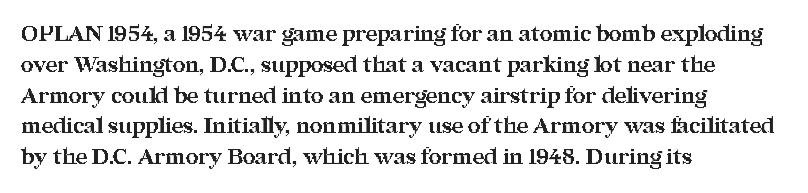
No italicization has been applied; the sample stays upright. The line-height multiplier appears to be the usual default. The face used here has the dense, thick strokes of a bold. Clear beneath every line of the passage. Each word holds together tightly as a unit, with standard inter-letter gaps. The typesetter chose a ragged-right arrangement here.
